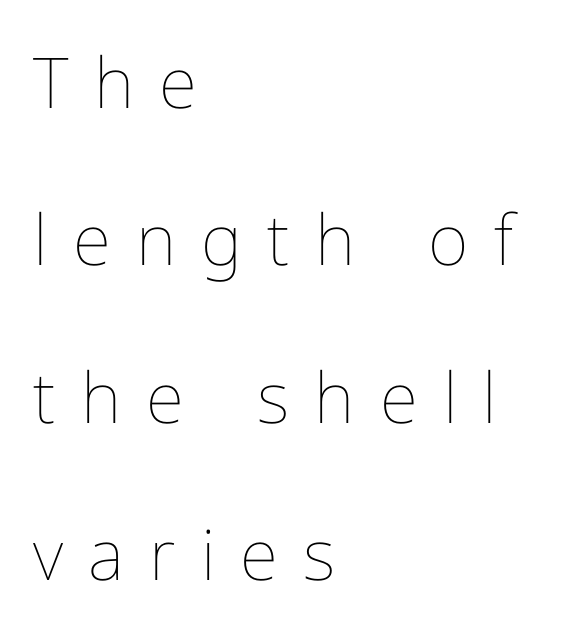
The image shows 70 px thin type, upright; set left-aligned, loose line spacing (2.25x), unusually wide letter spacing (+0.36 em), not underlined; low stroke contrast and a medium x-height.
